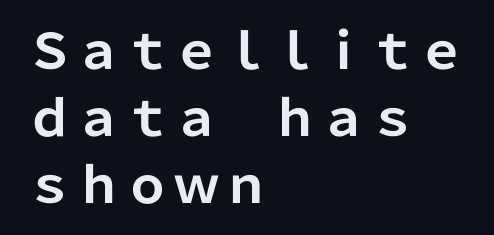
Q: Is the text bold? A: Yes.
Q: Is the text italic (slanted)? A: No, it is upright.
Q: Is the typeface a serif or a sans-serif typeface? A: Sans-serif.
Q: Is the text underlined? A: No.
Q: How is the paragraph aligned? A: Left-aligned.
Q: Is the spacing between letters normal or unusually wide? A: Normal.
Q: Is the spacing between lines tight, normal or loose? A: Normal.
Q: Width (condensed, normal, or wide)? A: Normal.
Q: Stroke contrast? A: Low.
Q: x-height? A: Medium.
Q: Monospaced? A: No.
